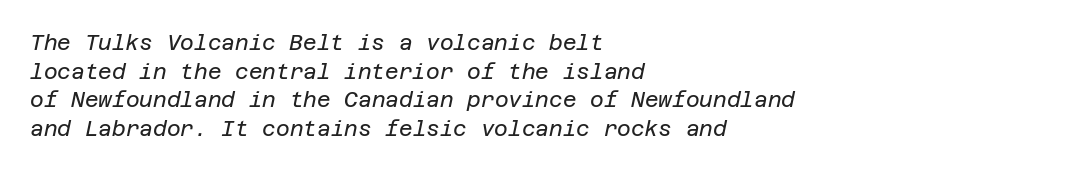
Q: Is the text bold? A: No.
Q: Is the text italic (slanted)? A: Yes, it leans right by about 12 degrees.
Q: Is the text underlined? A: No.
Q: How is the paragraph aligned? A: Left-aligned.
Q: Is the spacing between letters normal or unusually wide? A: Normal.
Q: Is the spacing between lines tight, normal or loose? A: Normal.
